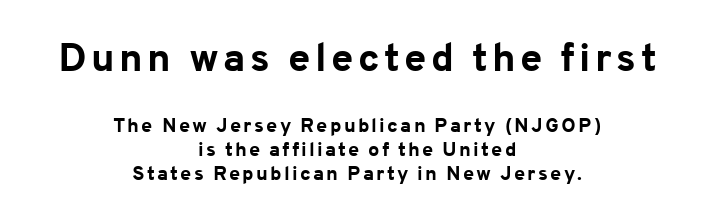
{"serif": "no", "italic": "no", "bold": "yes", "weight": "bold", "width": "normal", "stroke_contrast": "low", "x_height": "medium", "monospaced": "no", "underline": "no", "align": "center", "line_spacing_ratio": 1.2, "larger_block": "first", "size_ratio": 2.0, "glyph_px": 40}
